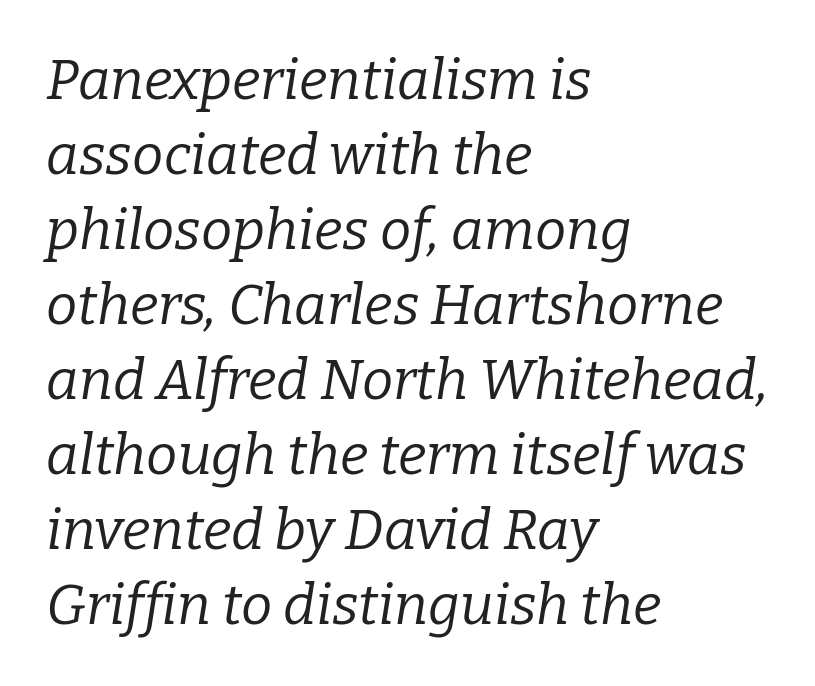
The image shows 56 px regular-weight serif type, italic (leaning right); set left-aligned, normal line spacing (1.34x), normal letter spacing, not underlined; low stroke contrast and a medium x-height.
